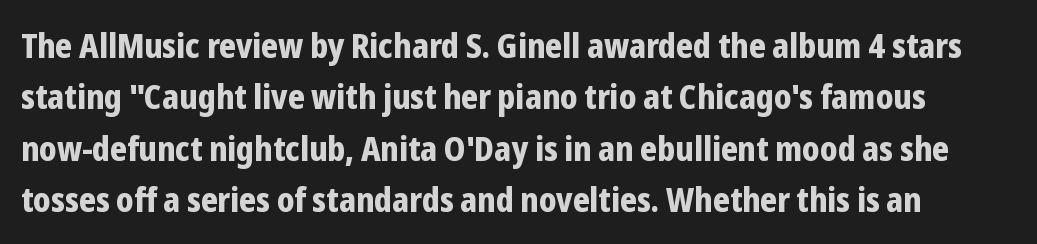
The image shows 34 px bold, condensed sans-serif type, upright; set normal line spacing (1.51x), normal letter spacing, not underlined; low stroke contrast and a medium x-height.
